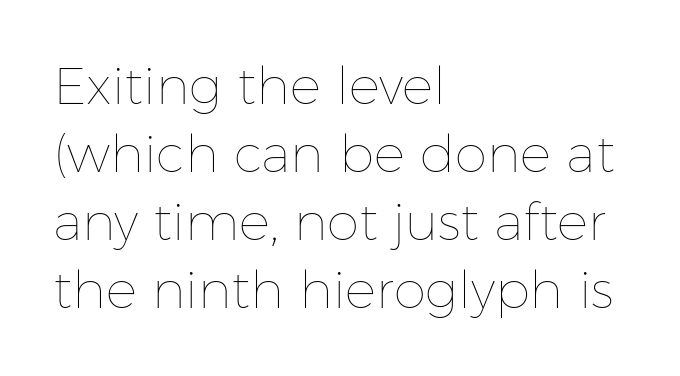
Q: Is the text bold? A: No.
Q: Is the text italic (slanted)? A: No, it is upright.
Q: Is the text underlined? A: No.
Q: How is the paragraph aligned? A: Left-aligned.
Q: Is the spacing between letters normal or unusually wide? A: Normal.
Q: Is the spacing between lines tight, normal or loose? A: Normal.
Q: Width (condensed, normal, or wide)? A: Normal.
Q: Stroke contrast? A: Low.
Q: x-height? A: Medium.
Q: Monospaced? A: No.
